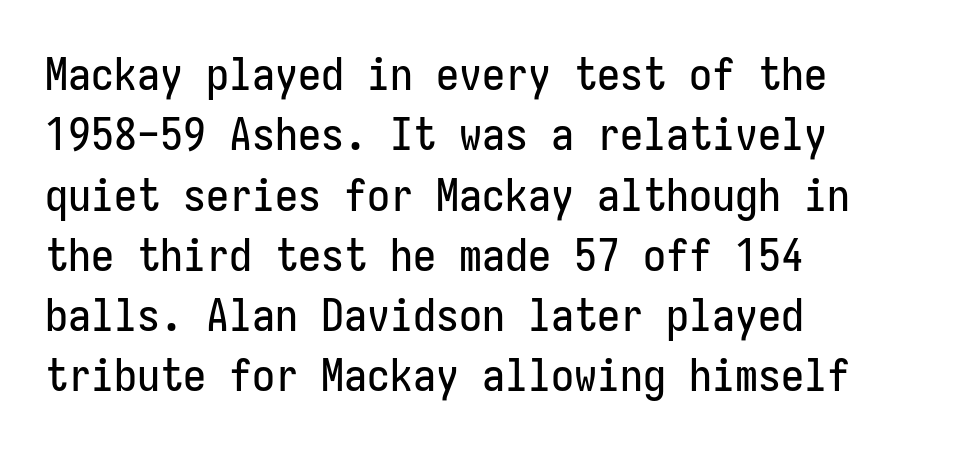
Q: Is the text italic (slanted)? A: No, it is upright.
Q: Is the typeface a serif or a sans-serif typeface? A: Sans-serif.
Q: Is the text underlined? A: No.
Q: How is the paragraph aligned? A: Left-aligned.
Q: Is the spacing between letters normal or unusually wide? A: Normal.
Q: Is the spacing between lines tight, normal or loose? A: Normal.
Q: Width (condensed, normal, or wide)? A: Condensed.
Q: Stroke contrast? A: Low.
Q: x-height? A: Medium.
